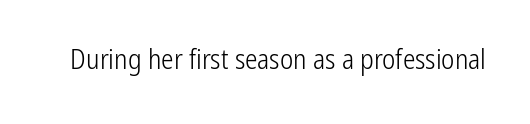
Note: no serifs on the glyphs. You can tell it's not italic because the verticals are truly vertical. On a weight scale, this lands at 450 or below. Rule under the text: the space is simply empty. Is this a fixed-width face? No — the glyphs have proportional, varying widths.
